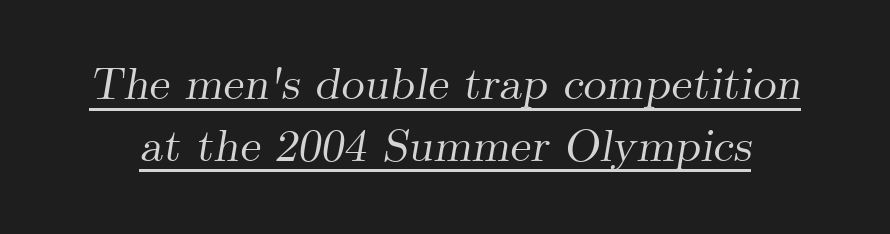
Q: Is the text italic (slanted)? A: Yes, it leans right by about 9 degrees.
Q: Is the typeface a serif or a sans-serif typeface? A: Serif.
Q: Is the text underlined? A: Yes.
Q: Is the spacing between letters normal or unusually wide? A: Normal.
Q: Is the spacing between lines tight, normal or loose? A: Normal.
Q: Width (condensed, normal, or wide)? A: Normal.
Q: Stroke contrast? A: Medium.
Q: x-height? A: Small.
Q: Monospaced? A: No.
